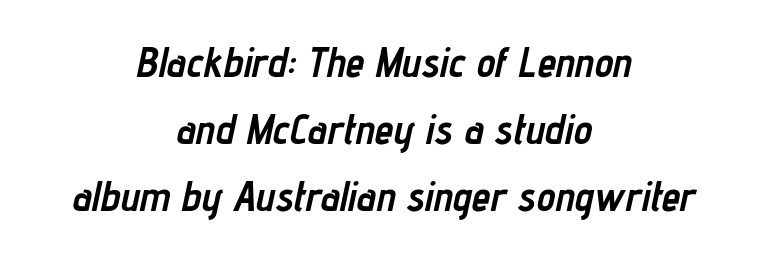
The image shows 42 px semibold, condensed type, italic (leaning right); set centered, normal line spacing (1.6x), normal letter spacing, not underlined; low stroke contrast and a medium x-height.
